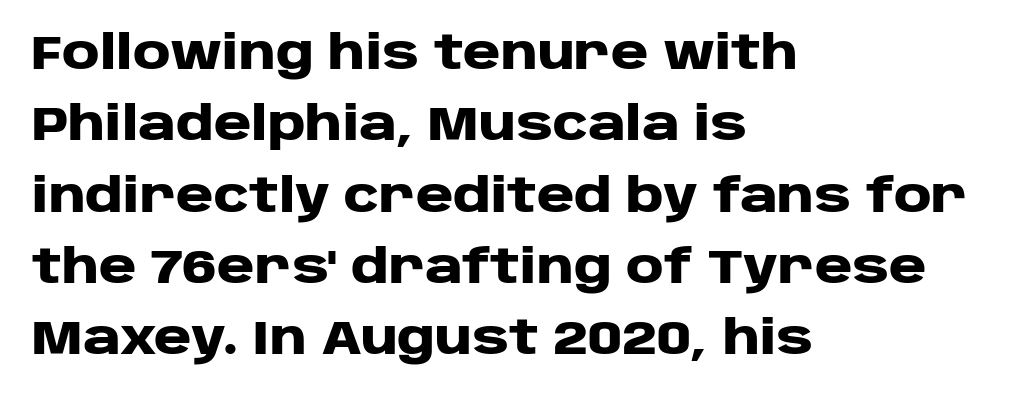
{"serif": "no", "italic": "no", "bold": "yes", "weight": "heavy", "width": "wide", "stroke_contrast": "low", "x_height": "large", "monospaced": "no", "underline": "no", "align": "left", "line_spacing": "normal", "line_spacing_ratio": 1.55, "letter_spacing": "normal", "letter_spacing_em": 0.0, "glyph_px": 46}
